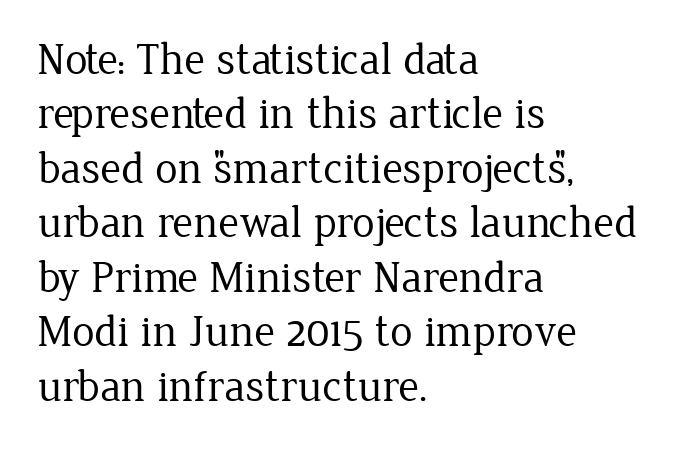
The image shows 45 px regular-weight serif type, upright; set left-aligned, line spacing 1.21x, normal letter spacing, not underlined; low stroke contrast and a medium x-height.
